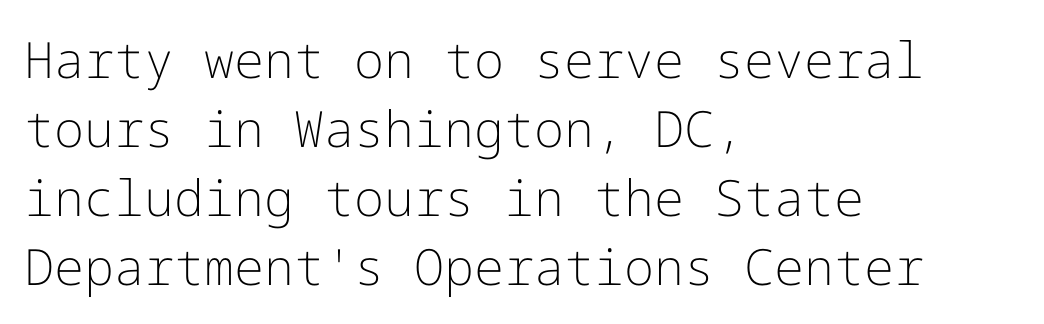
The image shows 50 px light sans-serif type, upright; set left-aligned, normal line spacing (1.38x), normal letter spacing, not underlined; low stroke contrast and a medium x-height.
